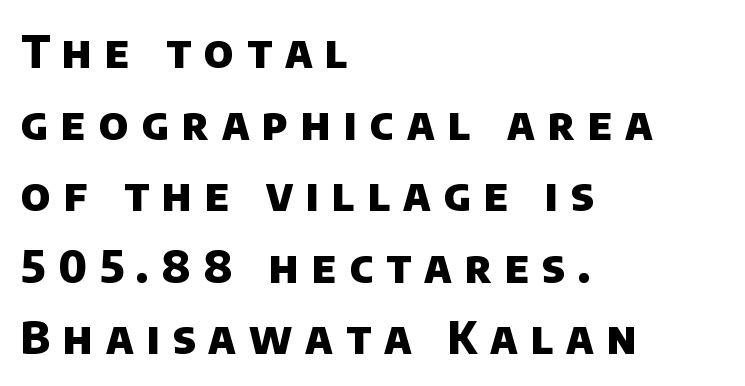
The line texture is sparse and dotted thanks to wide tracking. These lines are rendered in a variable-pitch font. Students, this is bold: see how much ink each stroke carries. Bare-footed words on every line.
